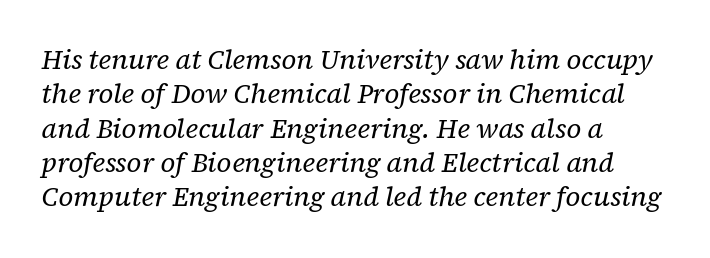
{"italic": "yes", "lean": "right", "slant_degrees": 12, "bold": "no", "underline": "no", "align": "left", "line_spacing": "normal", "line_spacing_ratio": 1.27, "letter_spacing": "normal", "letter_spacing_em": 0.0, "glyph_px": 27}
